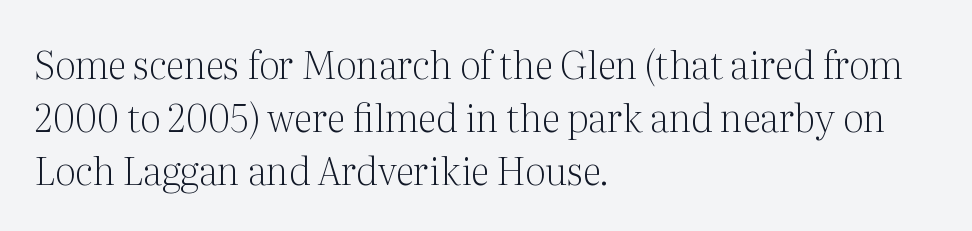
No word sits above an underline. The lettering stays uniformly vertical, giving the passage a roman look. The font family rendered here belongs to the serif group. The leading is moderate, giving the passage an even texture.
